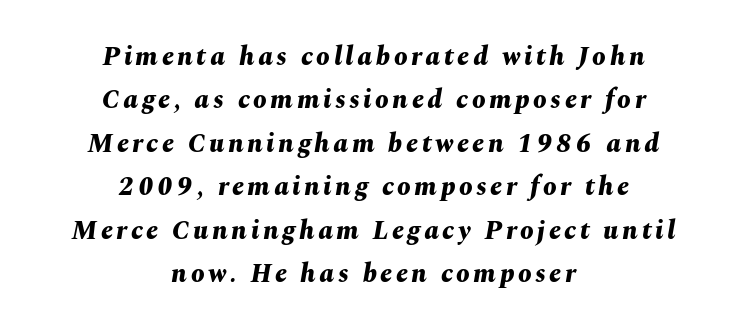
The image shows 27 px bold type, italic (leaning right); set centered, normal line spacing (1.61x), not underlined.
